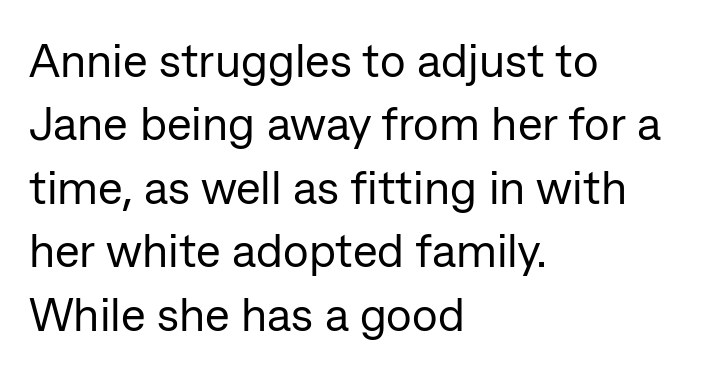
Any mark beneath the type? The region is blank. All the whitespace from short lines collects on the right. The rendering keeps characters at their native spacing. In terms of leading, this rendering sits right in the middle. Letterform terminals end flat and unadorned throughout the passage.
